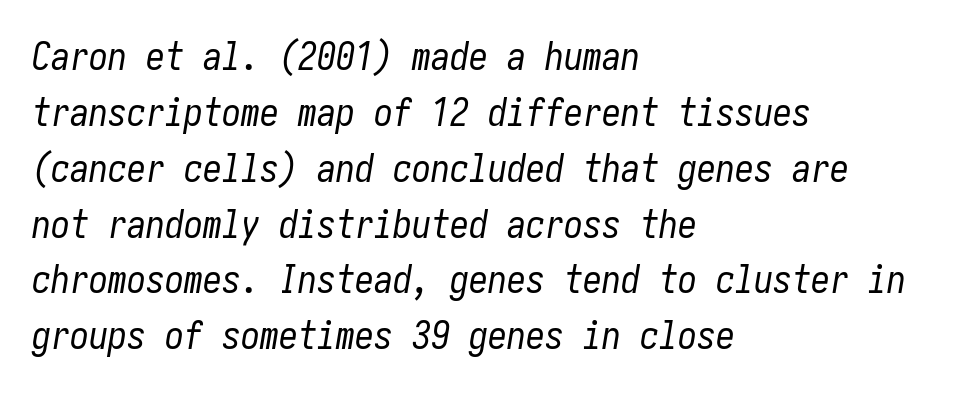
Compared with a centered layout, this one pins lines to the left instead. The typography opts for an oblique posture over an upright one. Descender tails drop into unmarked territory. Evenly set lines give the paragraph a standard silhouette.
